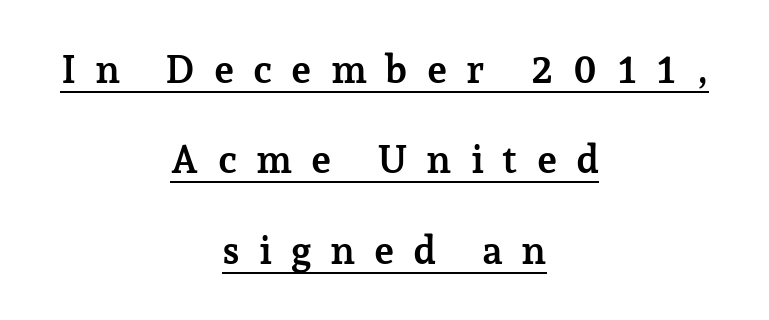
The image shows 39 px semibold serif type, upright; set centered, loose line spacing (2.32x), unusually wide letter spacing (+0.48 em), underlined; low stroke contrast and a medium x-height.
